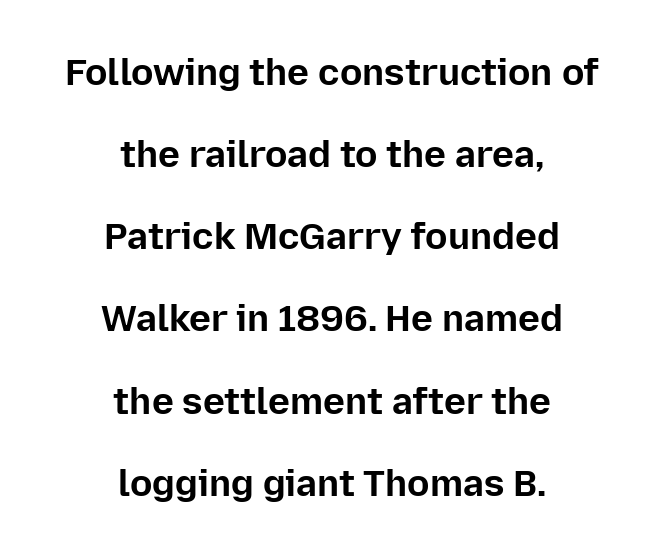
Pretty heavy lettering here — definitely bold. Characters follow at the spacing the type designer built in. The letters advance in unequal steps, a hallmark of proportional type. Posture: straight, roman, zero tilt. Decoration check: the copy has no underline. Vertically, the passage feels expansive, rows floating well apart.
